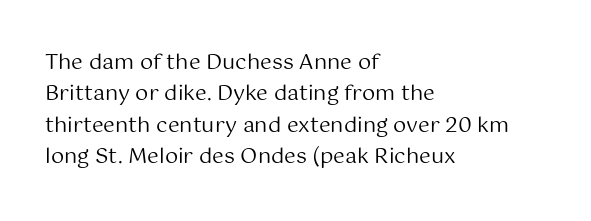
Q: Is the text bold? A: No.
Q: Is the text italic (slanted)? A: No, it is upright.
Q: Is the text underlined? A: No.
Q: How is the paragraph aligned? A: Left-aligned.
Q: Is the spacing between letters normal or unusually wide? A: Normal.
Q: Is the spacing between lines tight, normal or loose? A: Normal.
